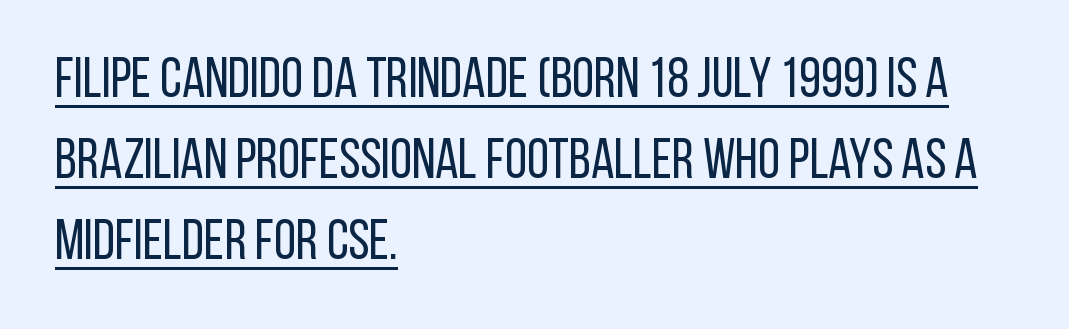
Q: Is the text bold? A: No.
Q: Is the text italic (slanted)? A: No, it is upright.
Q: Is the typeface a serif or a sans-serif typeface? A: Sans-serif.
Q: Is the text underlined? A: Yes.
Q: How is the paragraph aligned? A: Left-aligned.
Q: Is the spacing between letters normal or unusually wide? A: Normal.
Q: Is the spacing between lines tight, normal or loose? A: Normal.
Q: Width (condensed, normal, or wide)? A: Condensed.
Q: Stroke contrast? A: Low.
Q: x-height? A: Large.
Q: Monospaced? A: No.
